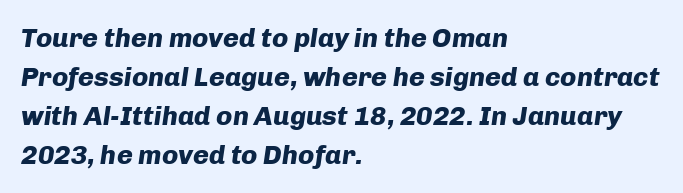
The lines are quadded left. Plain, unruled lines of type. The glyphs have the mass of a bold cut. If you drew a line through each stem, it would be angled.
